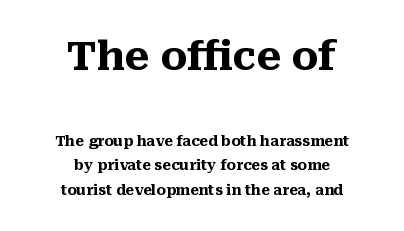
The letters advance in unequal steps, a hallmark of proportional type. The composition opens big and finishes small. In CSS terms this would be text-align: center. What kind of face is this? One with serifs. The passage shown is not underscored anywhere. I'd describe the lettering as bold — thick and assertive.
